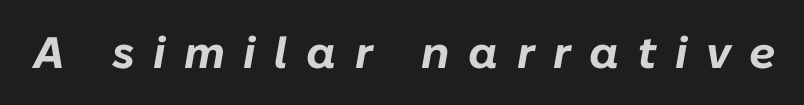
Is this a fixed-width face? No — the glyphs have proportional, varying widths. The gap between lines stays unmarked. Does the weight exceed regular? Yes, all the way to bold. Here the glyphs are tracked loosely, breaking word shapes into spaced letters. Rendered with sloped, italic letterforms.
